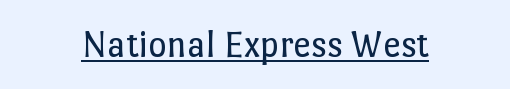
{"italic": "no", "bold": "no", "weight": "regular", "width": "normal", "stroke_contrast": "low", "x_height": "medium", "monospaced": "no", "underline": "yes", "align": "center", "letter_spacing": "normal", "letter_spacing_em": 0.0, "glyph_px": 39}
